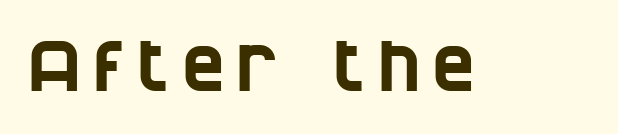
{"serif": "no", "width": "condensed", "stroke_contrast": "low", "x_height": "large", "monospaced": "no", "underline": "no", "glyph_px": 72}
